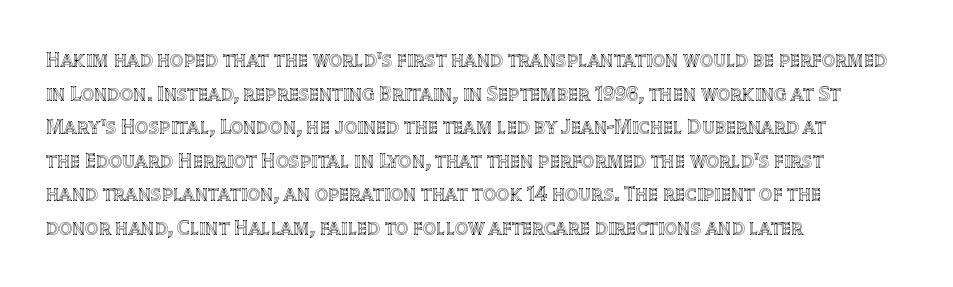
The image shows 21 px text type, upright; set left-aligned, normal line spacing (1.6x), normal letter spacing, not underlined.
